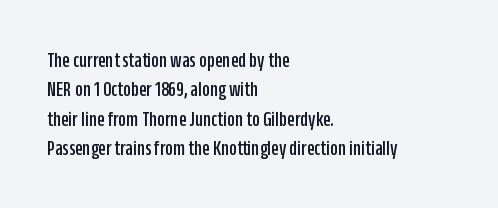
The image shows 22 px text type, upright; set left-aligned, normal line spacing (1.34x), normal letter spacing, not underlined.
